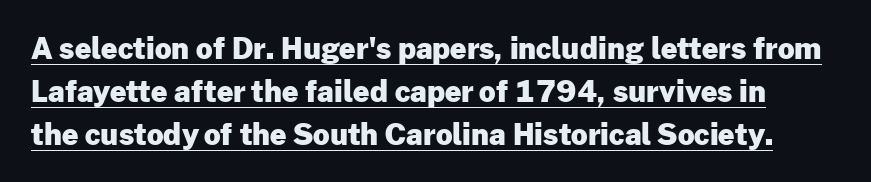
Q: Is the text bold? A: Yes.
Q: Is the text italic (slanted)? A: No, it is upright.
Q: Is the typeface a serif or a sans-serif typeface? A: Sans-serif.
Q: Is the text underlined? A: Yes.
Q: Is the spacing between letters normal or unusually wide? A: Normal.
Q: Is the spacing between lines tight, normal or loose? A: Normal.
Q: Width (condensed, normal, or wide)? A: Normal.
Q: Stroke contrast? A: Low.
Q: x-height? A: Medium.
Q: Monospaced? A: No.
